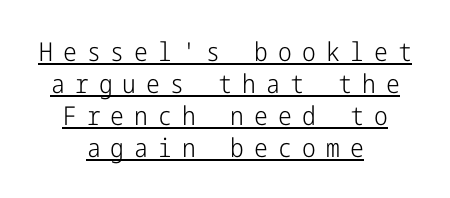
Is the type heavy? It reads as light-to-regular instead. This rendering widens character spacing well past its baseline value. This is roman type, the default non-slanted kind. The rendering positions every line midway between the sides. Is there an underline? Yes — a line sits under the letters.
